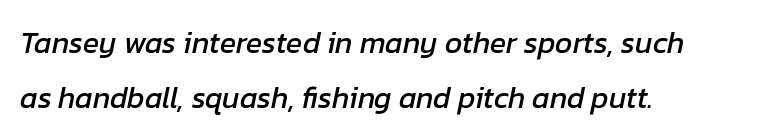
Q: Is the text italic (slanted)? A: Yes, it leans right by about 12 degrees.
Q: Is the text underlined? A: No.
Q: How is the paragraph aligned? A: Left-aligned.
Q: Is the spacing between letters normal or unusually wide? A: Normal.
Q: Width (condensed, normal, or wide)? A: Normal.
Q: Stroke contrast? A: Low.
Q: x-height? A: Medium.
Q: Monospaced? A: No.
